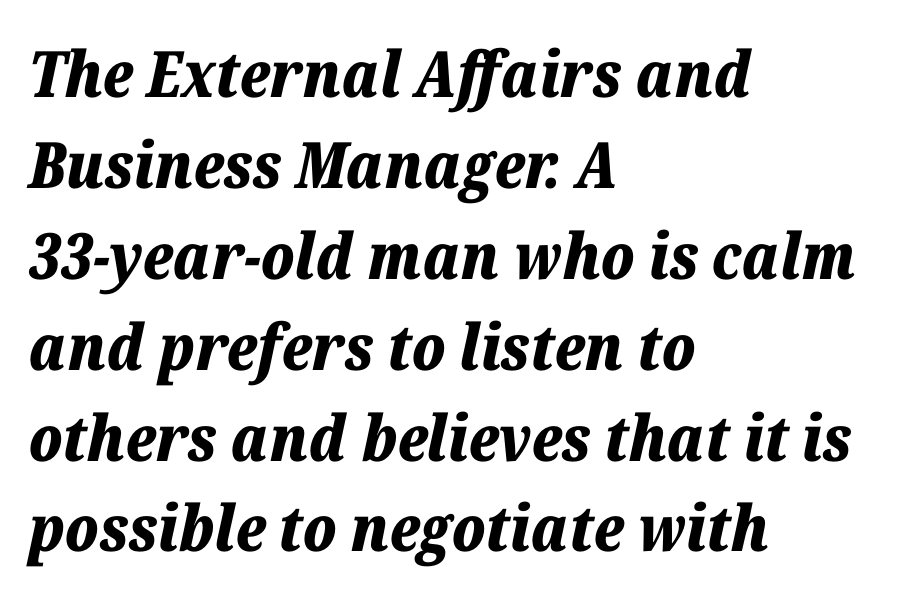
Q: Is the text bold? A: Yes.
Q: Is the text italic (slanted)? A: Yes, it leans right by about 12 degrees.
Q: Is the text underlined? A: No.
Q: How is the paragraph aligned? A: Left-aligned.
Q: Is the spacing between letters normal or unusually wide? A: Normal.
Q: Is the spacing between lines tight, normal or loose? A: Normal.
Q: Width (condensed, normal, or wide)? A: Normal.
Q: Stroke contrast? A: Low.
Q: x-height? A: Medium.
Q: Monospaced? A: No.
